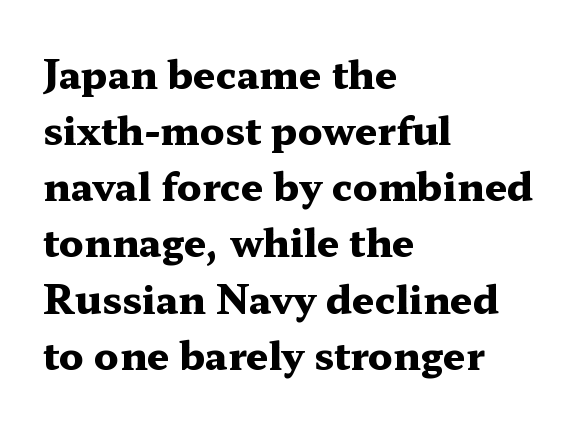
Character widths vary here, with narrow letters taking less room than wide ones. Observe the ordinary spacing: letters are neighbours, not strangers. Summary of weight: heavy, a full bold. The leading is moderate, giving the passage an even texture. Characters remain perfectly vertical along every line. The designer went with a serif here, giving each stem small feet.
